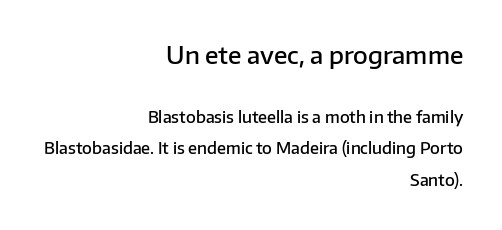
{"italic": "no", "bold": "semi", "underline": "no", "align": "right", "line_spacing": "loose", "line_spacing_ratio": 1.98, "letter_spacing": "normal", "letter_spacing_em": 0.0, "larger_block": "first", "size_ratio": 1.5, "glyph_px": 24}
